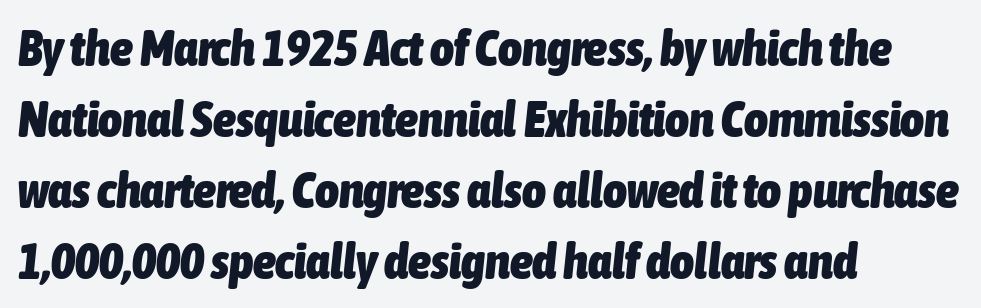
The image shows 51 px heavy, condensed type, italic (leaning right); set left-aligned, normal line spacing (1.39x), normal letter spacing, not underlined; low stroke contrast and a medium x-height.
